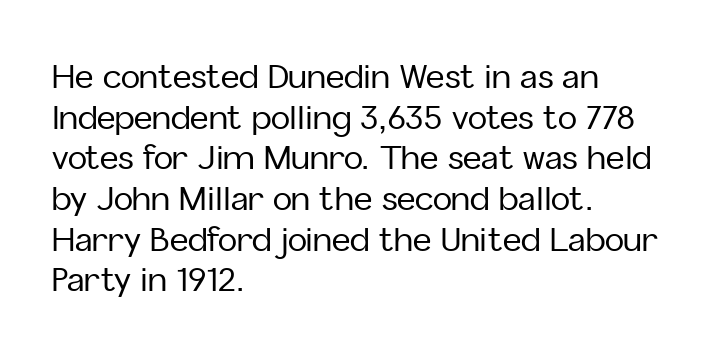
Q: Is the text italic (slanted)? A: No, it is upright.
Q: Is the typeface a serif or a sans-serif typeface? A: Sans-serif.
Q: Is the text underlined? A: No.
Q: How is the paragraph aligned? A: Left-aligned.
Q: Is the spacing between letters normal or unusually wide? A: Normal.
Q: Is the spacing between lines tight, normal or loose? A: Normal.
Q: Width (condensed, normal, or wide)? A: Normal.
Q: Stroke contrast? A: Low.
Q: x-height? A: Medium.
Q: Monospaced? A: No.
